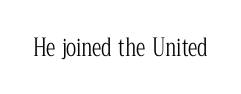
Q: Is the text bold? A: No.
Q: Is the text italic (slanted)? A: No, it is upright.
Q: Is the text underlined? A: No.
Q: Is the spacing between letters normal or unusually wide? A: Normal.
